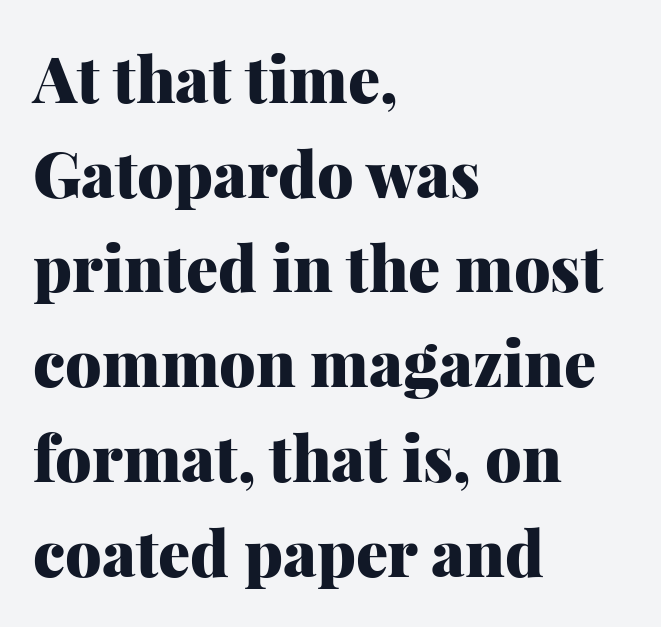
Weight: bold. No extra tracking has been applied to these lines. Alignment: flush left. A serif font was chosen for this passage. Looks like regular typesetting: each glyph gets only the width it needs. Every character sits straight up, as roman type does.
